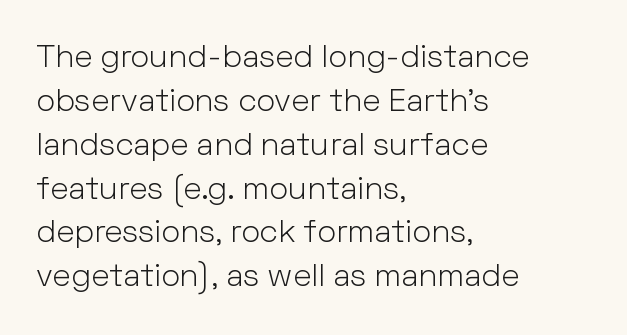
Q: Is the text bold? A: No.
Q: Is the text italic (slanted)? A: No, it is upright.
Q: Is the typeface a serif or a sans-serif typeface? A: Sans-serif.
Q: Is the text underlined? A: No.
Q: How is the paragraph aligned? A: Left-aligned.
Q: Is the spacing between letters normal or unusually wide? A: Normal.
Q: Is the spacing between lines tight, normal or loose? A: Normal.
Q: Width (condensed, normal, or wide)? A: Normal.
Q: Stroke contrast? A: Low.
Q: x-height? A: Medium.
Q: Monospaced? A: No.
